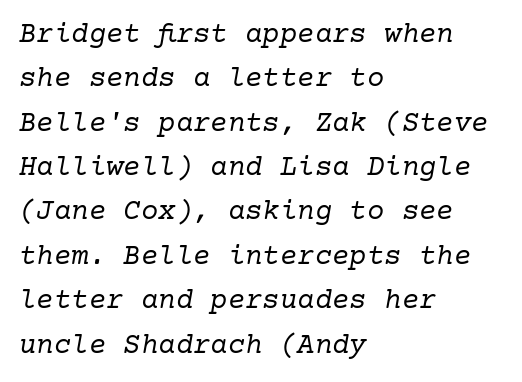
Every character sits at an angle, as italics do. Whoever set this chose a conventional vertical rhythm. Bare-footed words on every line. Weight: in the light-to-regular range. Old-style or modern, the face here clearly has serifs. What stands out about the letter spacing? Nothing — it is the standard amount.
